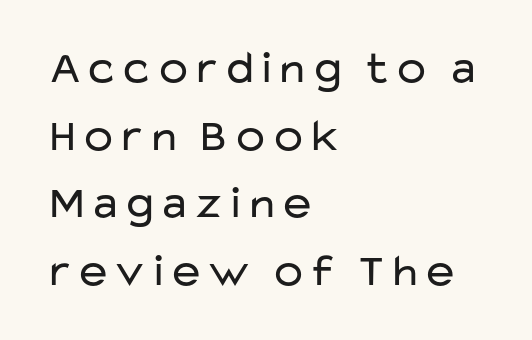
Letter spacing: default. Weight: in the light-to-regular range. A typesetter would label this face a sans. Ascenders rise straight up at ninety degrees. The leading is moderate, giving the passage an even texture.
